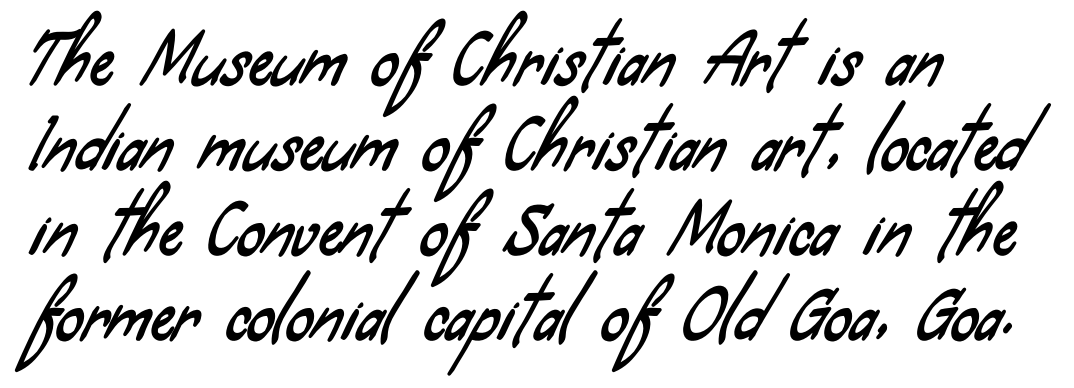
Q: Is the typeface a serif or a sans-serif typeface? A: Sans-serif.
Q: Is the text underlined? A: No.
Q: Is the spacing between letters normal or unusually wide? A: Normal.
Q: Is the spacing between lines tight, normal or loose? A: Normal.
Q: Width (condensed, normal, or wide)? A: Condensed.
Q: Stroke contrast? A: Low.
Q: x-height? A: Small.
Q: Monospaced? A: No.
